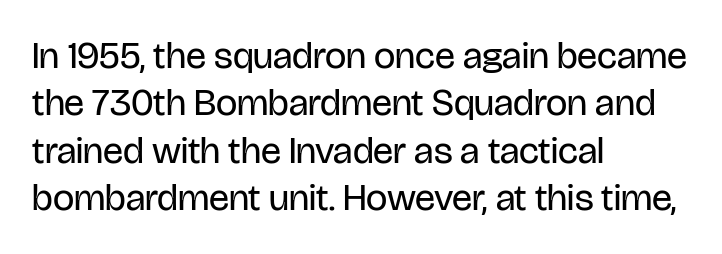
The image shows 38 px regular-weight, condensed sans-serif type, upright; set left-aligned, normal line spacing (1.25x), normal letter spacing, not underlined; low stroke contrast and a large x-height.
